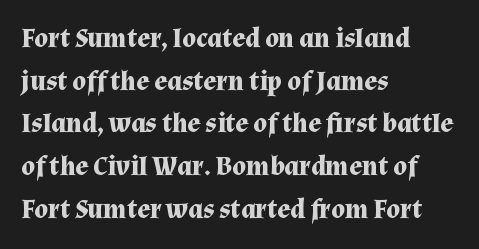
{"italic": "no", "bold": "yes", "underline": "no", "align": "left", "line_spacing": "normal", "line_spacing_ratio": 1.58, "letter_spacing": "normal", "letter_spacing_em": 0.0, "glyph_px": 27}
